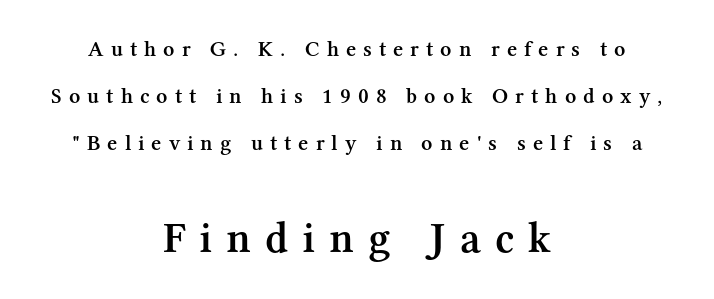
Font category for this specimen: serif. Larger block? The one below; the one above is distinctly smaller. Underlining? Definitely not there. Casual observation: everything's sitting right in the middle.
